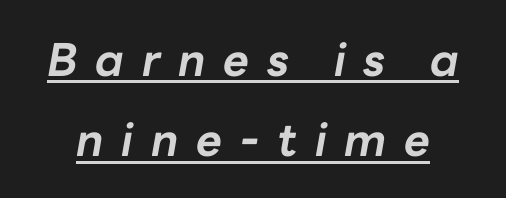
Q: Is the text bold? A: Yes.
Q: Is the text italic (slanted)? A: Yes, it leans right by about 10 degrees.
Q: Is the text underlined? A: Yes.
Q: Is the spacing between letters normal or unusually wide? A: Unusually wide.
Q: Width (condensed, normal, or wide)? A: Normal.
Q: Stroke contrast? A: Low.
Q: x-height? A: Medium.
Q: Monospaced? A: No.
